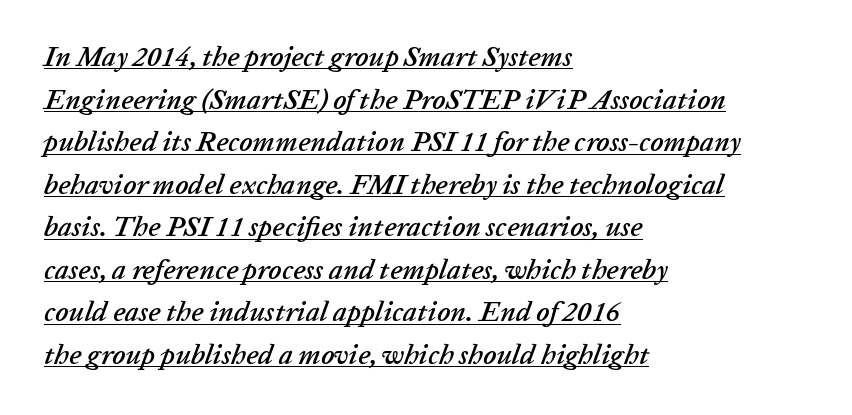
The image shows 28 px text type, italic (leaning right); set left-aligned, normal line spacing (1.52x), normal letter spacing, underlined; low stroke contrast and a medium x-height.
